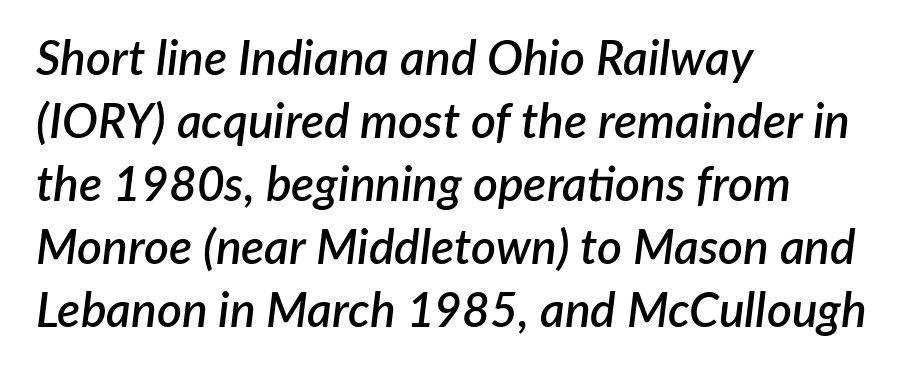
Q: Is the text bold? A: Semi-bold.
Q: Is the text italic (slanted)? A: Yes, it leans right by about 7 degrees.
Q: Is the text underlined? A: No.
Q: How is the paragraph aligned? A: Left-aligned.
Q: Is the spacing between letters normal or unusually wide? A: Normal.
Q: Is the spacing between lines tight, normal or loose? A: Normal.
Q: Width (condensed, normal, or wide)? A: Normal.
Q: Stroke contrast? A: Low.
Q: x-height? A: Medium.
Q: Monospaced? A: No.
